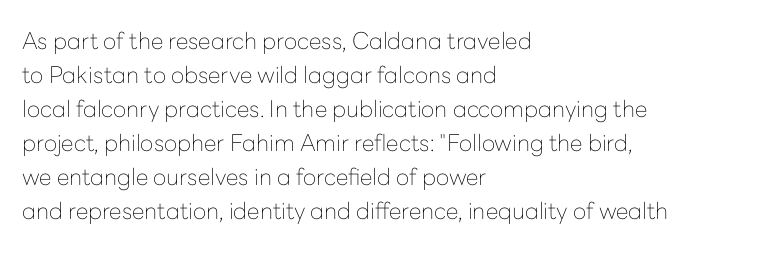
The image shows 23 px text type, upright; set left-aligned, normal line spacing (1.48x), normal letter spacing, not underlined.
